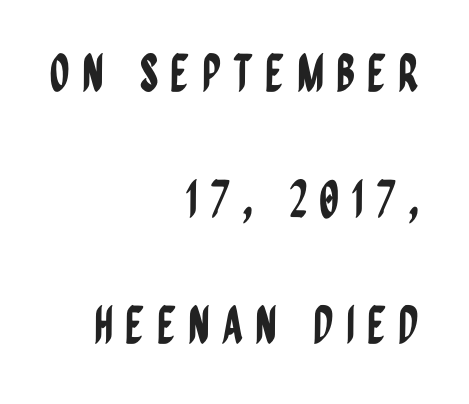
The image shows 51 px condensed sans-serif type, upright; set right-aligned, loose line spacing (2.47x), unusually wide letter spacing (+0.23 em), not underlined; low stroke contrast and a large x-height.
